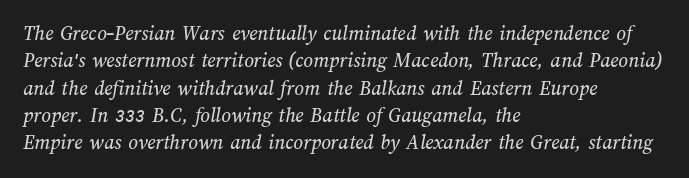
{"underline": "no", "align": "left", "line_spacing": "normal", "line_spacing_ratio": 1.3, "letter_spacing": "normal", "letter_spacing_em": 0.0, "glyph_px": 21}
